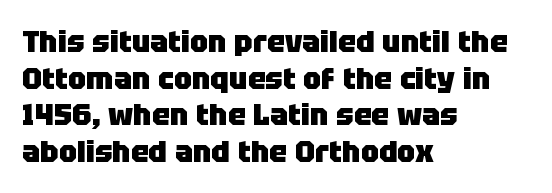
Unlike a traditional serif, this face leaves its strokes unadorned. Here the glyphs are tracked normally, forming tight word shapes. Underlining? Definitely not there. Do the letters lean? They stand straight. The letters advance in unequal steps, a hallmark of proportional type. Layout note: lines flush left.
